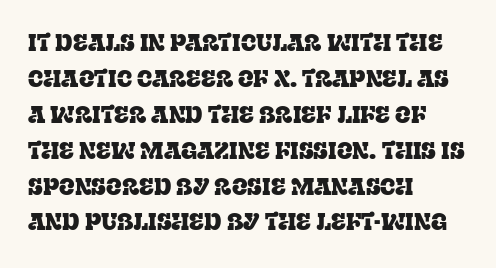
Q: Is the text italic (slanted)? A: No, it is upright.
Q: Is the text underlined? A: No.
Q: How is the paragraph aligned? A: Left-aligned.
Q: Is the spacing between letters normal or unusually wide? A: Normal.
Q: Is the spacing between lines tight, normal or loose? A: Normal.
